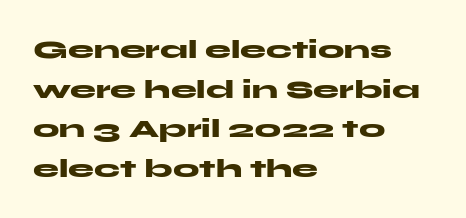
Q: Is the text bold? A: Yes.
Q: Is the text italic (slanted)? A: No, it is upright.
Q: Is the text underlined? A: No.
Q: How is the paragraph aligned? A: Left-aligned.
Q: Is the spacing between letters normal or unusually wide? A: Normal.
Q: Is the spacing between lines tight, normal or loose? A: Normal.
